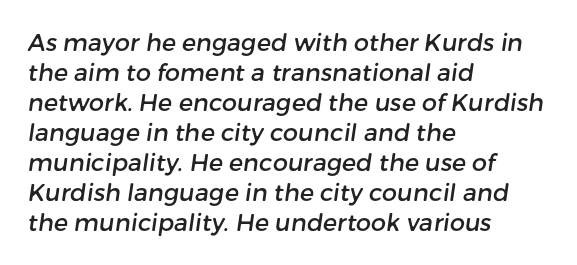
The image shows 24 px text type; set left-aligned, normal line spacing (1.25x), normal letter spacing, not underlined.
